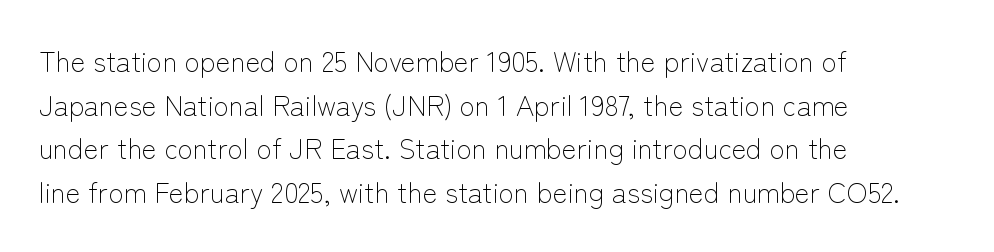
Q: Is the text bold? A: No.
Q: Is the text italic (slanted)? A: No, it is upright.
Q: Is the typeface a serif or a sans-serif typeface? A: Sans-serif.
Q: Is the text underlined? A: No.
Q: How is the paragraph aligned? A: Left-aligned.
Q: Is the spacing between letters normal or unusually wide? A: Normal.
Q: Is the spacing between lines tight, normal or loose? A: Normal.
Q: Width (condensed, normal, or wide)? A: Normal.
Q: Stroke contrast? A: Low.
Q: x-height? A: Medium.
Q: Monospaced? A: No.
